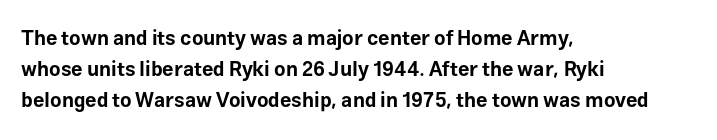
The image shows 20 px bold type, upright; set left-aligned, normal line spacing (1.54x), normal letter spacing, not underlined.
